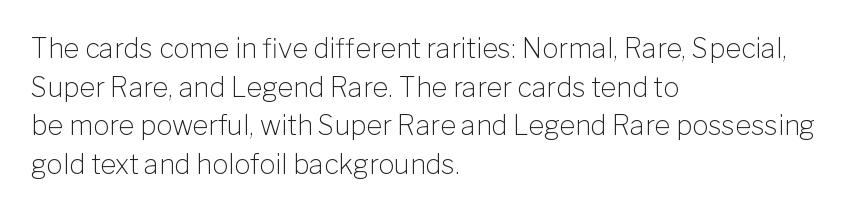
The image shows 27 px text type, upright; set left-aligned, normal line spacing (1.43x), normal letter spacing, not underlined.
